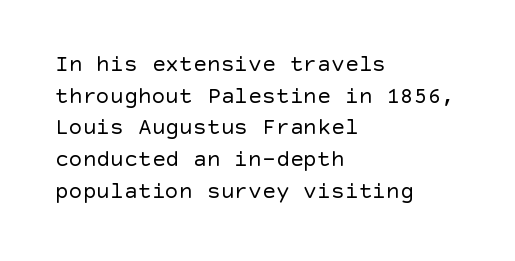
{"italic": "no", "bold": "no", "underline": "no", "align": "left", "line_spacing": "normal", "line_spacing_ratio": 1.38, "letter_spacing": "normal", "letter_spacing_em": 0.0, "glyph_px": 23}
